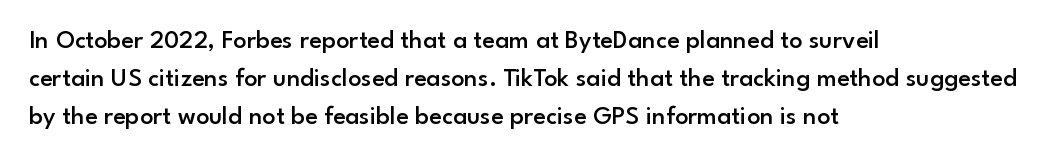
{"italic": "no", "bold": "semi", "underline": "no", "align": "left", "line_spacing": "normal", "line_spacing_ratio": 1.47, "letter_spacing": "normal", "letter_spacing_em": 0.0, "glyph_px": 26}
